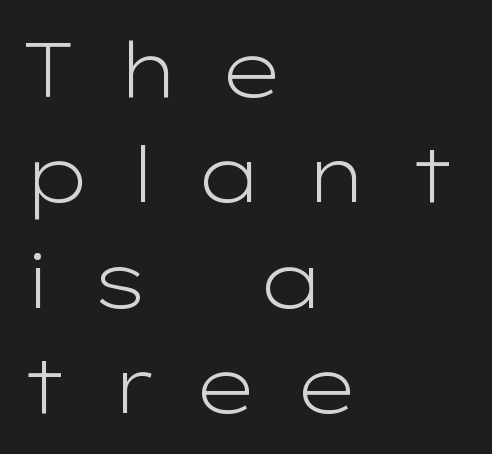
Q: Is the text bold? A: No.
Q: Is the text italic (slanted)? A: No, it is upright.
Q: Is the typeface a serif or a sans-serif typeface? A: Sans-serif.
Q: Is the text underlined? A: No.
Q: How is the paragraph aligned? A: Left-aligned.
Q: Is the spacing between letters normal or unusually wide? A: Unusually wide.
Q: Is the spacing between lines tight, normal or loose? A: Normal.
Q: Width (condensed, normal, or wide)? A: Wide.
Q: Stroke contrast? A: Low.
Q: x-height? A: Medium.
Q: Monospaced? A: No.
